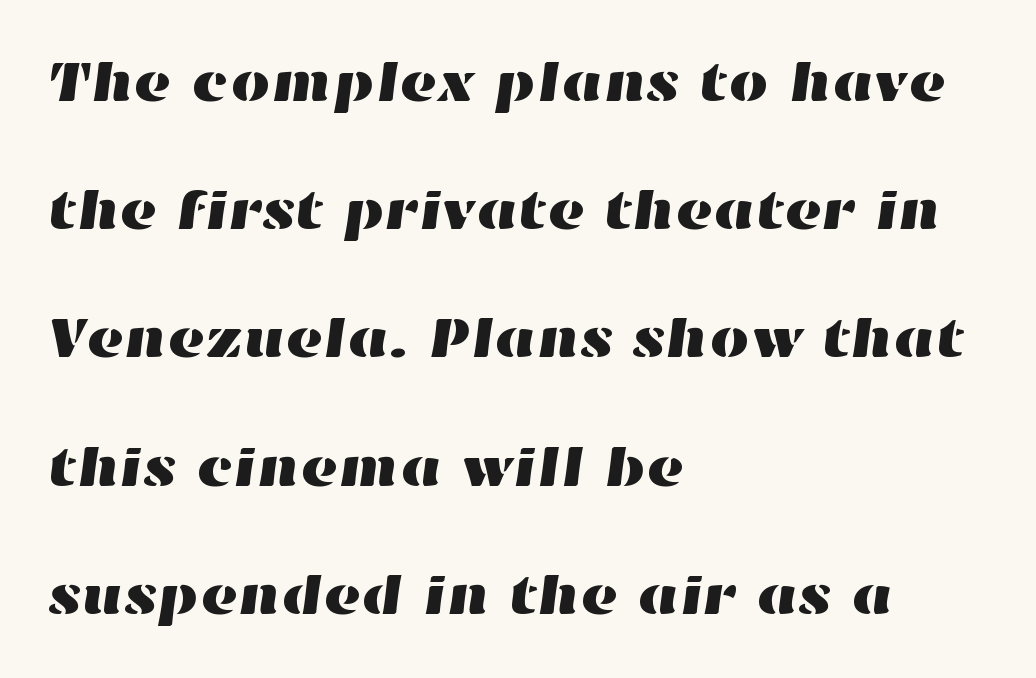
{"width": "wide", "stroke_contrast": "high", "x_height": "medium", "monospaced": "no", "underline": "no", "align": "left", "line_spacing": "loose", "line_spacing_ratio": 2.25, "letter_spacing": "normal", "letter_spacing_em": 0.0, "glyph_px": 57}
